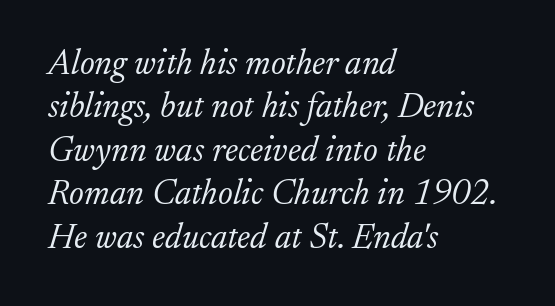
Each stroke keeps to a modest, everyday thickness or less. In terms of posture, this sample is oblique. Letter spacing: default. Is this a fixed-width face? No — the glyphs have proportional, varying widths. The rag falls on the right side of this text block. A serif font was chosen for this passage.
